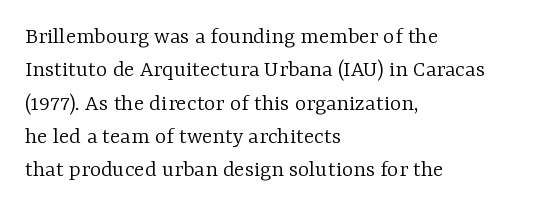
Q: Is the text bold? A: No.
Q: Is the text italic (slanted)? A: No, it is upright.
Q: Is the text underlined? A: No.
Q: How is the paragraph aligned? A: Left-aligned.
Q: Is the spacing between letters normal or unusually wide? A: Normal.
Q: Is the spacing between lines tight, normal or loose? A: Normal.
